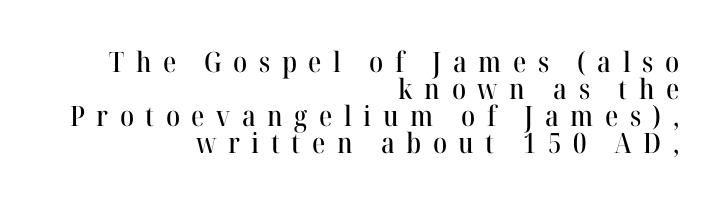
The glyphs are unaccompanied by any horizontal stroke below them. Serif or sans? Serif — the stroke terminals have little feet. Observe the wide spacing: letters keep a clear distance from each other. Each line ends at the same right margin while the left side varies. You could barely slide anything between these rows. When letters stand straight like this, we call the style roman or upright.
